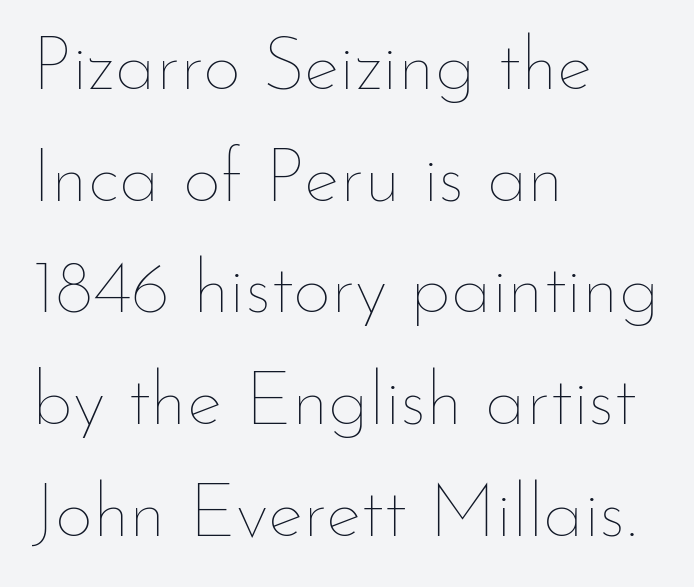
{"italic": "no", "bold": "no", "weight": "thin", "width": "normal", "stroke_contrast": "low", "x_height": "small", "monospaced": "no", "underline": "no", "align": "left", "line_spacing": "normal", "line_spacing_ratio": 1.49, "letter_spacing": "normal", "letter_spacing_em": 0.0, "glyph_px": 75}
